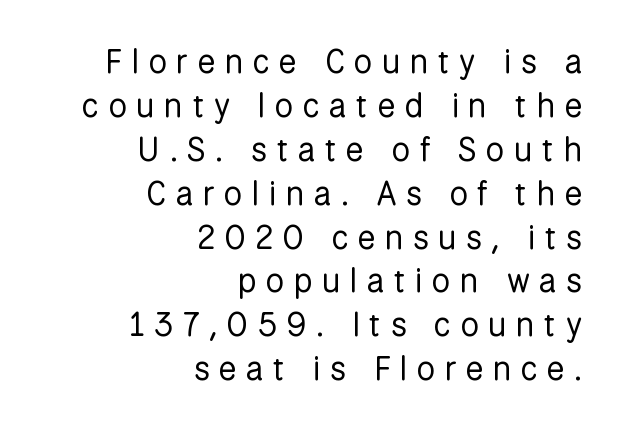
{"serif": "no", "italic": "no", "bold": "no", "weight": "regular", "width": "normal", "stroke_contrast": "low", "x_height": "medium", "monospaced": "no", "underline": "no", "align": "right", "line_spacing": "normal", "line_spacing_ratio": 1.33, "letter_spacing": "wide", "letter_spacing_em": 0.29, "glyph_px": 33}
